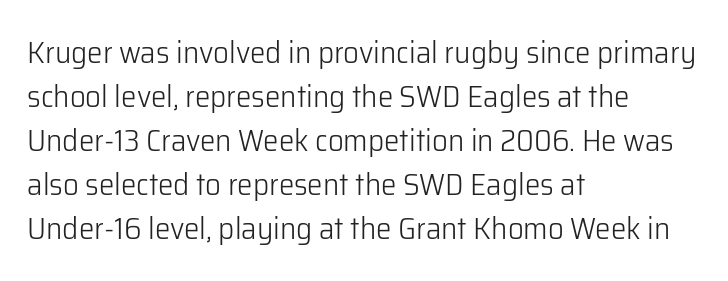
Q: Is the text bold? A: No.
Q: Is the text italic (slanted)? A: No, it is upright.
Q: Is the typeface a serif or a sans-serif typeface? A: Sans-serif.
Q: Is the text underlined? A: No.
Q: How is the paragraph aligned? A: Left-aligned.
Q: Is the spacing between letters normal or unusually wide? A: Normal.
Q: Is the spacing between lines tight, normal or loose? A: Normal.
Q: Width (condensed, normal, or wide)? A: Normal.
Q: Stroke contrast? A: Low.
Q: x-height? A: Medium.
Q: Monospaced? A: No.
